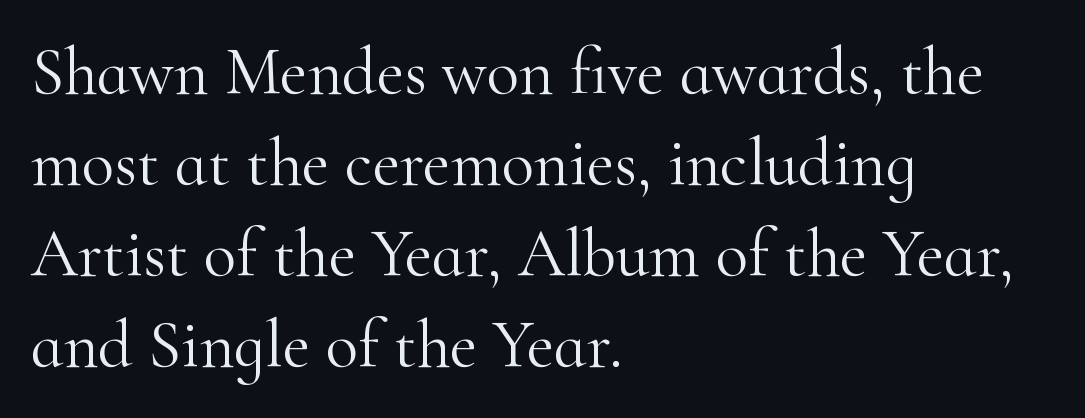
The image shows 67 px light serif type, upright; set left-aligned, normal line spacing (1.36x), normal letter spacing, not underlined; high stroke contrast and a small x-height.
